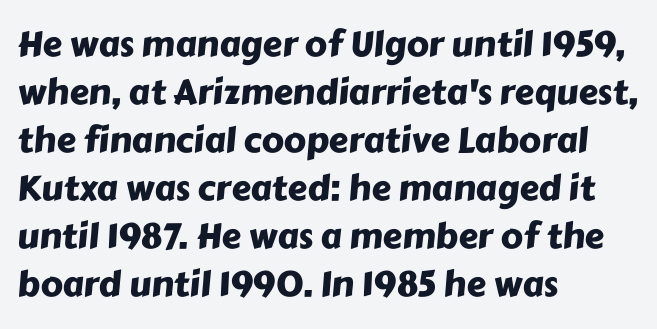
{"serif": "no", "width": "normal", "stroke_contrast": "low", "x_height": "medium", "monospaced": "no", "underline": "no", "align": "left", "line_spacing": "normal", "line_spacing_ratio": 1.37, "letter_spacing": "normal", "letter_spacing_em": 0.0, "glyph_px": 35}
